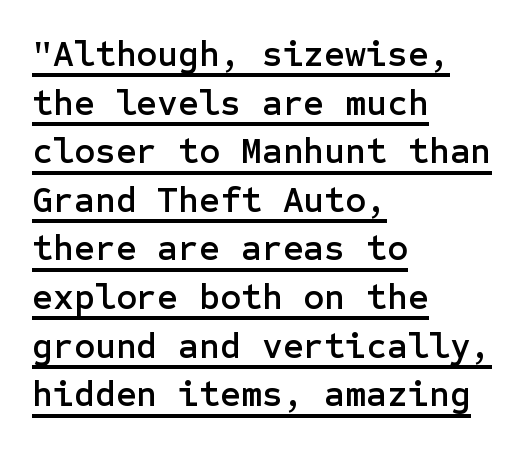
The image shows 36 px sans-serif type, upright; set left-aligned, normal line spacing (1.35x), normal letter spacing, underlined; low stroke contrast and a medium x-height.
